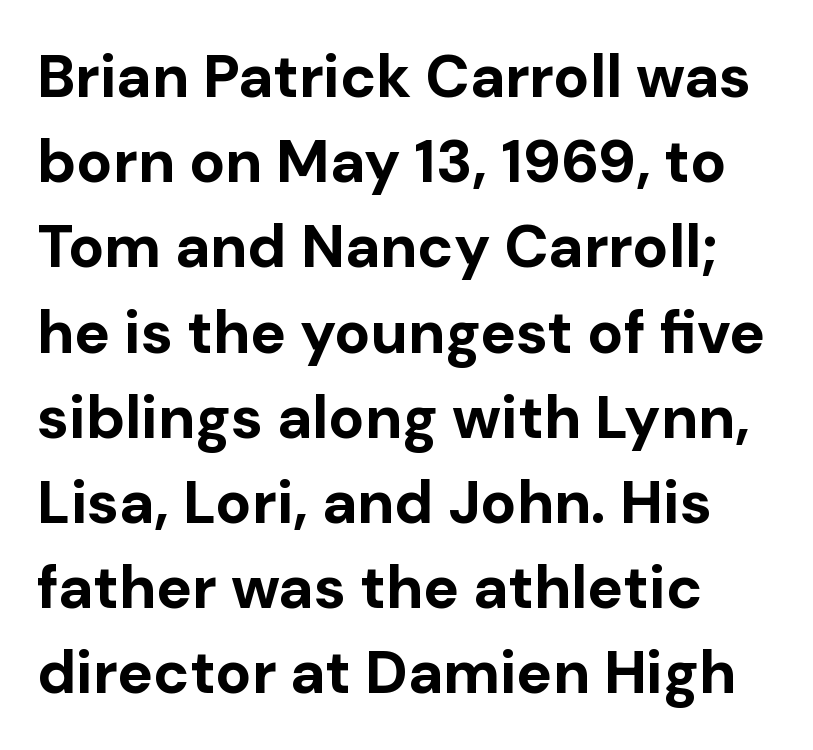
{"serif": "no", "italic": "no", "bold": "yes", "weight": "bold", "width": "normal", "stroke_contrast": "low", "x_height": "medium", "monospaced": "no", "underline": "no", "line_spacing": "normal", "line_spacing_ratio": 1.42, "letter_spacing": "normal", "letter_spacing_em": 0.0, "glyph_px": 60}
